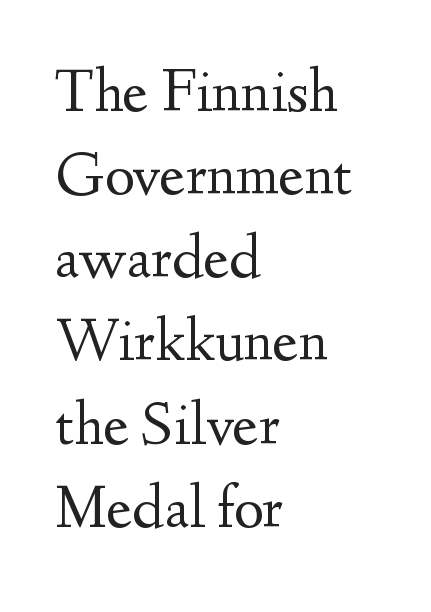
Q: Is the text bold? A: No.
Q: Is the text italic (slanted)? A: No, it is upright.
Q: Is the typeface a serif or a sans-serif typeface? A: Serif.
Q: Is the text underlined? A: No.
Q: How is the paragraph aligned? A: Left-aligned.
Q: Is the spacing between letters normal or unusually wide? A: Normal.
Q: Is the spacing between lines tight, normal or loose? A: Normal.
Q: Width (condensed, normal, or wide)? A: Normal.
Q: Stroke contrast? A: Medium.
Q: x-height? A: Small.
Q: Monospaced? A: No.
